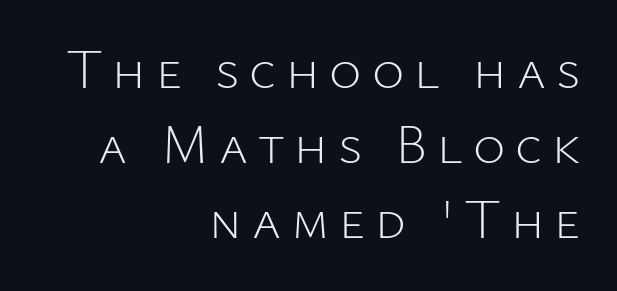
{"serif": "no", "italic": "no", "bold": "no", "weight": "light", "width": "normal", "stroke_contrast": "low", "x_height": "medium", "monospaced": "no", "underline": "no", "align": "right", "line_spacing": "normal", "line_spacing_ratio": 1.36, "glyph_px": 55}
